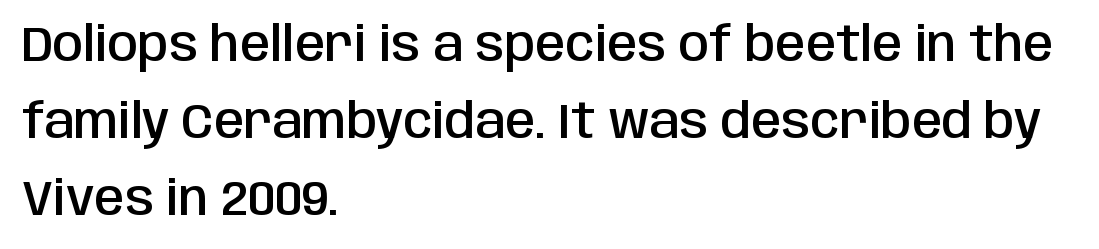
The passage shown stacks its lines at a standard gap. The letters sit at their default tracking, neither squeezed nor spread. The passage shown is typed in a proportional face where columns would drift. Note: no serifs on the glyphs. The lettering holds an erect, upright posture throughout.
